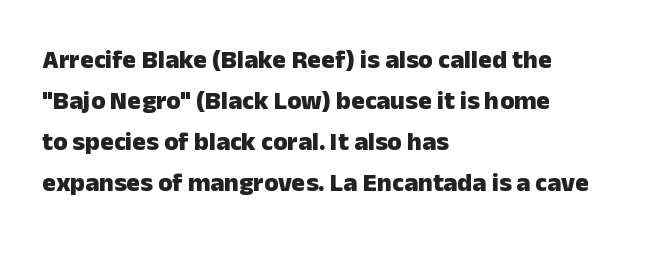
Standard letterfit; no display-style spreading of the glyphs. Compared with typical paragraphs, the rows here are spaced about the same. A bare baseline throughout the passage. Every stem runs plumb, perpendicular to the baseline. The typesetter chose a ragged-right arrangement here. The font is running at its bold setting.
